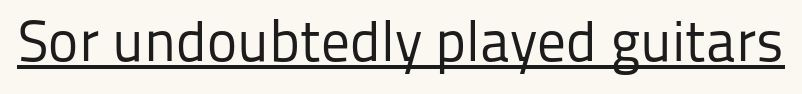
Q: Is the text bold? A: No.
Q: Is the text italic (slanted)? A: No, it is upright.
Q: Is the typeface a serif or a sans-serif typeface? A: Sans-serif.
Q: Is the text underlined? A: Yes.
Q: Is the spacing between letters normal or unusually wide? A: Normal.
Q: Width (condensed, normal, or wide)? A: Normal.
Q: Stroke contrast? A: Low.
Q: x-height? A: Medium.
Q: Monospaced? A: No.
